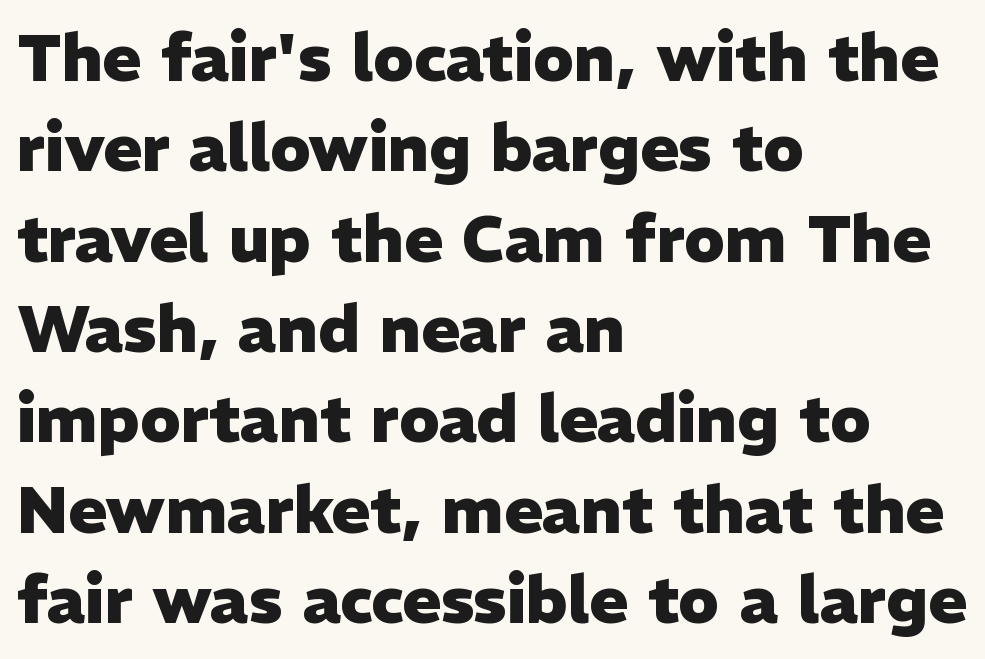
Q: Is the text bold? A: Yes.
Q: Is the text italic (slanted)? A: No, it is upright.
Q: Is the typeface a serif or a sans-serif typeface? A: Sans-serif.
Q: Is the text underlined? A: No.
Q: How is the paragraph aligned? A: Left-aligned.
Q: Is the spacing between letters normal or unusually wide? A: Normal.
Q: Is the spacing between lines tight, normal or loose? A: Normal.
Q: Width (condensed, normal, or wide)? A: Normal.
Q: Stroke contrast? A: Low.
Q: x-height? A: Medium.
Q: Monospaced? A: No.
